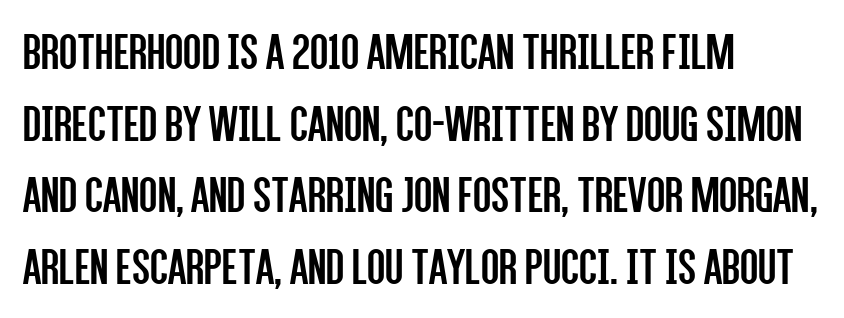
{"serif": "no", "italic": "no", "bold": "no", "weight": "regular", "width": "condensed", "stroke_contrast": "low", "x_height": "large", "monospaced": "no", "underline": "no", "align": "left", "line_spacing": "normal", "line_spacing_ratio": 1.35, "letter_spacing": "normal", "letter_spacing_em": 0.0, "glyph_px": 53}
